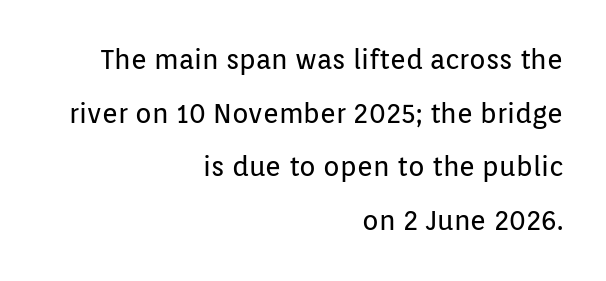
{"italic": "no", "bold": "no", "underline": "no", "align": "right", "line_spacing": "loose", "line_spacing_ratio": 1.99, "letter_spacing": "normal", "letter_spacing_em": 0.0, "glyph_px": 27}
